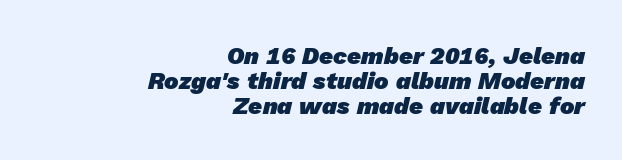
Q: Is the text bold? A: Yes.
Q: Is the text underlined? A: No.
Q: How is the paragraph aligned? A: Right-aligned.
Q: Is the spacing between letters normal or unusually wide? A: Normal.
Q: Is the spacing between lines tight, normal or loose? A: Tight.
